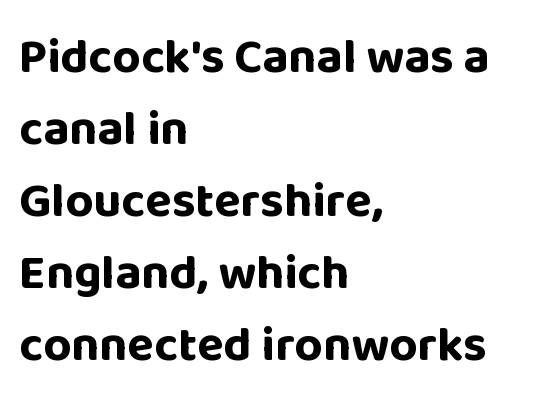
{"serif": "no", "italic": "no", "bold": "yes", "weight": "bold", "width": "normal", "stroke_contrast": "low", "x_height": "large", "monospaced": "no", "underline": "no", "align": "left", "line_spacing": "normal", "line_spacing_ratio": 1.47, "letter_spacing": "normal", "letter_spacing_em": 0.0, "glyph_px": 49}
